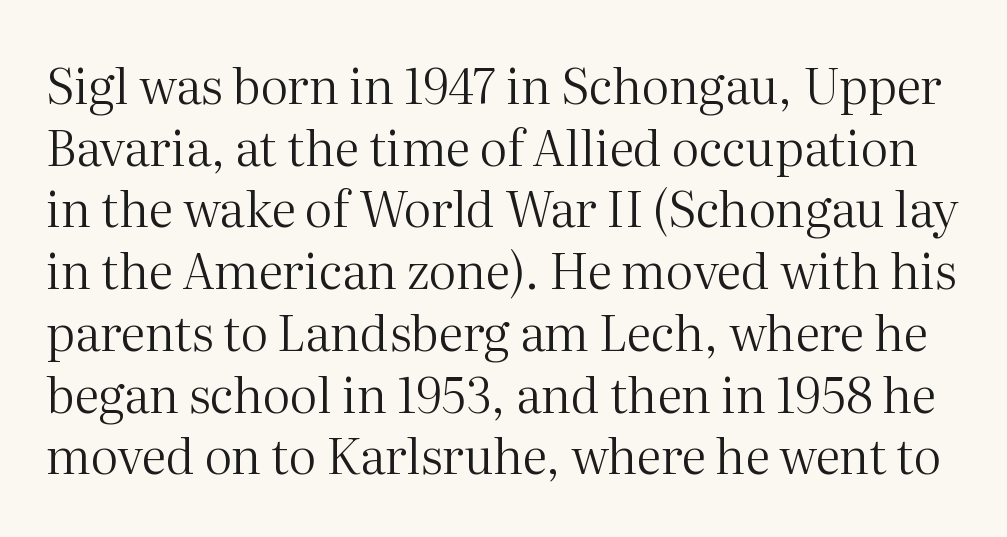
{"serif": "yes", "italic": "no", "bold": "no", "weight": "regular", "width": "normal", "stroke_contrast": "medium", "x_height": "medium", "monospaced": "no", "underline": "no", "line_spacing": "normal", "line_spacing_ratio": 1.26, "letter_spacing": "normal", "letter_spacing_em": 0.0, "glyph_px": 49}
